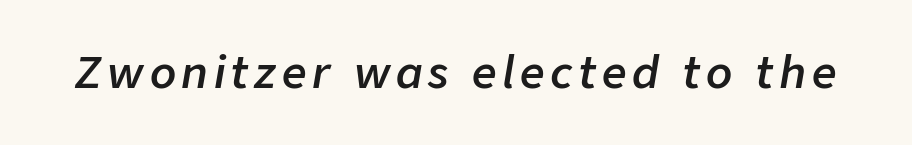
Q: Is the text bold? A: Semi-bold.
Q: Is the text italic (slanted)? A: Yes, it leans right by about 9 degrees.
Q: Is the text underlined? A: No.
Q: Width (condensed, normal, or wide)? A: Normal.
Q: Stroke contrast? A: Low.
Q: x-height? A: Medium.
Q: Monospaced? A: No.
